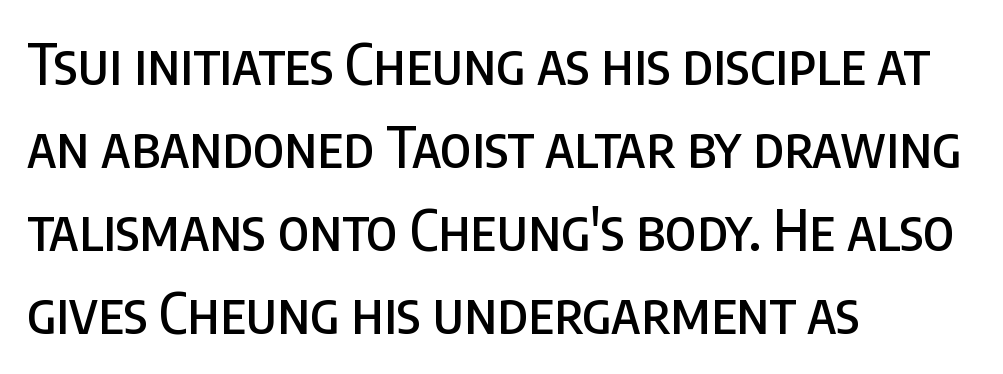
The lines are quadded left. Nothing unusual about the tracking: characters are spaced as the font intends. Check under the words: just untouched page. Baseline-to-baseline distance is the conventional proportion of letter height. Grotesque or geometric, the face here clearly has no serifs.
